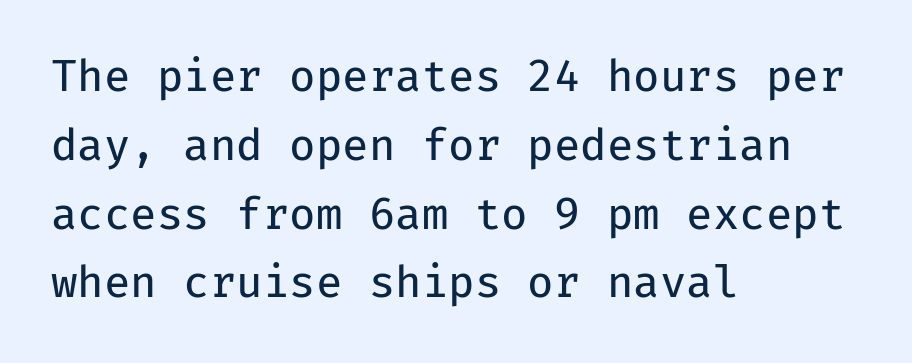
{"serif": "no", "italic": "no", "bold": "no", "weight": "regular", "width": "normal", "stroke_contrast": "low", "x_height": "medium", "monospaced": "yes", "underline": "no", "align": "left", "line_spacing": "normal", "line_spacing_ratio": 1.6, "letter_spacing": "normal", "letter_spacing_em": 0.0, "glyph_px": 43}
